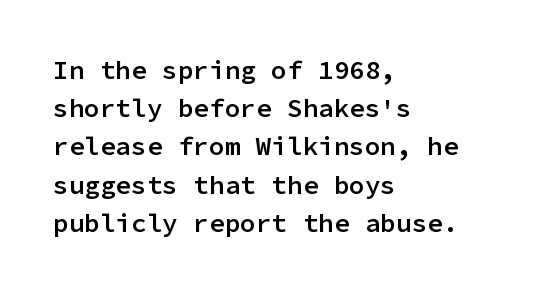
These lines keep a tight, regular rhythm from letter to letter. The rag falls on the right side of this text block. Glance below the letters and you will spot only blank space. Interline gaps are of average width in this sample.
